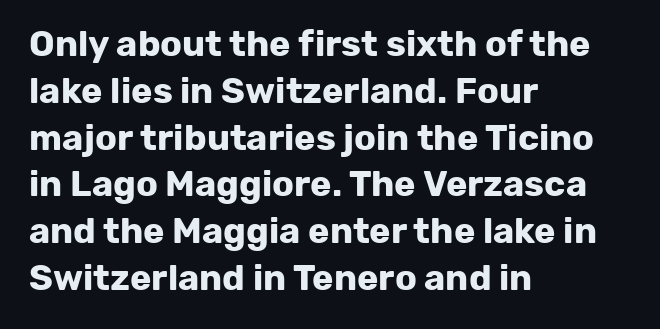
The image shows 36 px bold sans-serif type, upright; set left-aligned, normal line spacing (1.3x), normal letter spacing, not underlined; low stroke contrast and a medium x-height.
